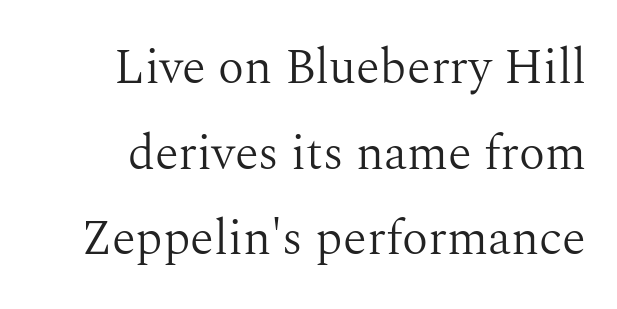
The image shows 49 px light serif type, upright; set right-aligned, line spacing 1.75x, normal letter spacing, not underlined; medium stroke contrast and a medium x-height.
